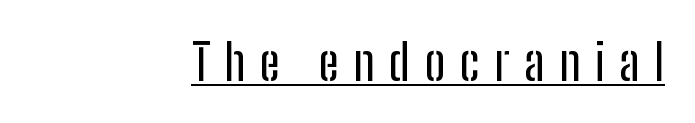
{"serif": "no", "italic": "no", "width": "condensed", "stroke_contrast": "low", "x_height": "medium", "monospaced": "no", "underline": "yes", "align": "right", "letter_spacing": "wide", "letter_spacing_em": 0.29, "glyph_px": 50}
